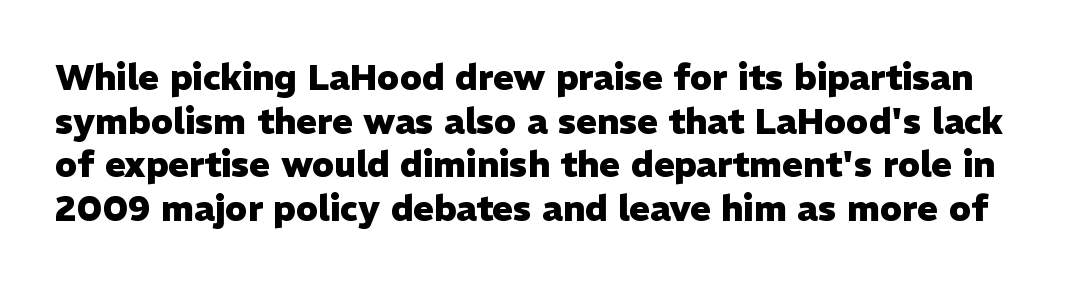
Q: Is the text bold? A: Yes.
Q: Is the text italic (slanted)? A: No, it is upright.
Q: Is the typeface a serif or a sans-serif typeface? A: Sans-serif.
Q: Is the text underlined? A: No.
Q: Is the spacing between letters normal or unusually wide? A: Normal.
Q: Is the spacing between lines tight, normal or loose? A: Normal.
Q: Width (condensed, normal, or wide)? A: Normal.
Q: Stroke contrast? A: Low.
Q: x-height? A: Medium.
Q: Monospaced? A: No.
